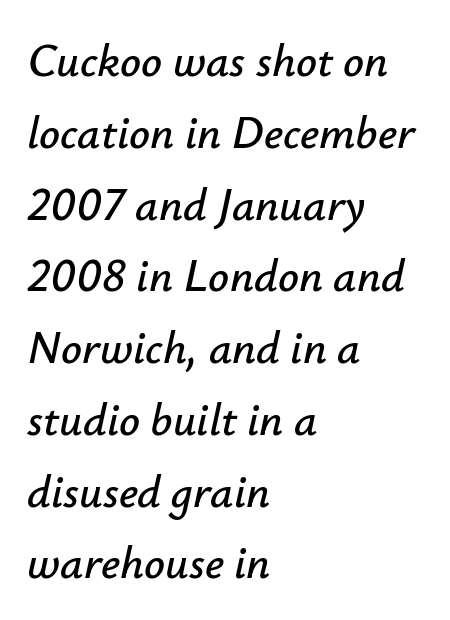
Q: Is the text italic (slanted)? A: Yes, it leans right by about 12 degrees.
Q: Is the text underlined? A: No.
Q: How is the paragraph aligned? A: Left-aligned.
Q: Is the spacing between letters normal or unusually wide? A: Normal.
Q: Is the spacing between lines tight, normal or loose? A: Normal.
Q: Width (condensed, normal, or wide)? A: Normal.
Q: Stroke contrast? A: Low.
Q: x-height? A: Small.
Q: Monospaced? A: No.
